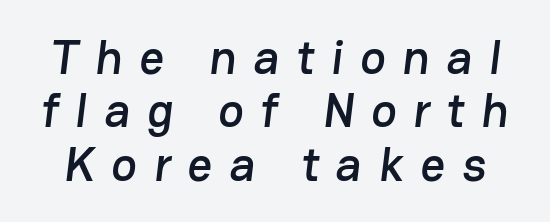
Q: Is the typeface a serif or a sans-serif typeface? A: Sans-serif.
Q: Is the text underlined? A: No.
Q: Is the spacing between letters normal or unusually wide? A: Unusually wide.
Q: Is the spacing between lines tight, normal or loose? A: Tight.
Q: Width (condensed, normal, or wide)? A: Normal.
Q: Stroke contrast? A: Low.
Q: x-height? A: Medium.
Q: Monospaced? A: No.
